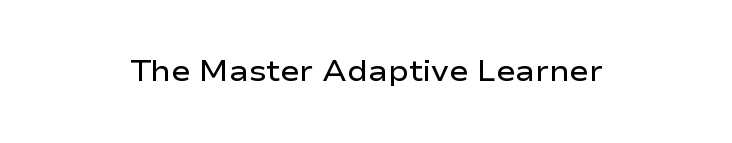
Q: Is the text bold? A: Semi-bold.
Q: Is the text italic (slanted)? A: No, it is upright.
Q: Is the typeface a serif or a sans-serif typeface? A: Sans-serif.
Q: Is the text underlined? A: No.
Q: Is the spacing between letters normal or unusually wide? A: Normal.
Q: Width (condensed, normal, or wide)? A: Wide.
Q: Stroke contrast? A: Low.
Q: x-height? A: Medium.
Q: Monospaced? A: No.
